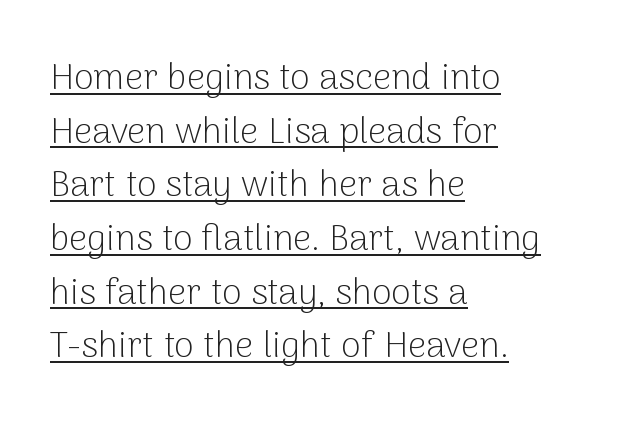
{"serif": "no", "italic": "no", "bold": "no", "weight": "light", "width": "normal", "stroke_contrast": "low", "x_height": "medium", "monospaced": "no", "underline": "yes", "align": "left", "line_spacing": "normal", "line_spacing_ratio": 1.49, "letter_spacing": "normal", "letter_spacing_em": 0.0, "glyph_px": 36}
